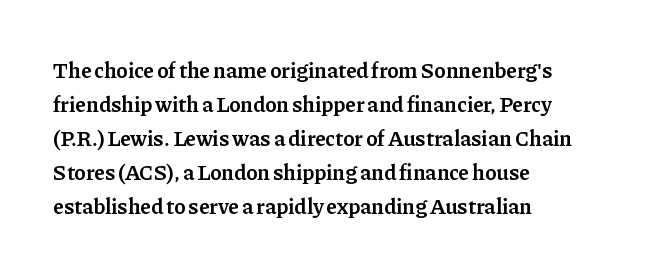
Notice how the stems are strictly vertical — no italics here. The passage shown has conventional tracking throughout. As a designer I'd log this as weight 600, semibold. Line beginnings align vertically; line endings do not.
